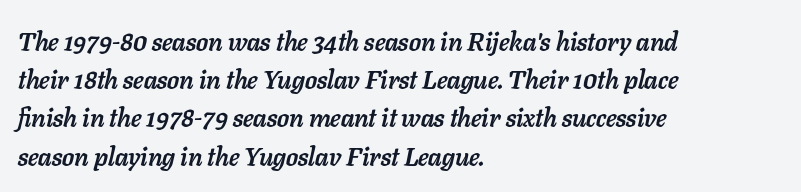
The image shows 26 px bold type, italic (leaning right); set left-aligned, normal line spacing (1.47x), normal letter spacing, not underlined.
